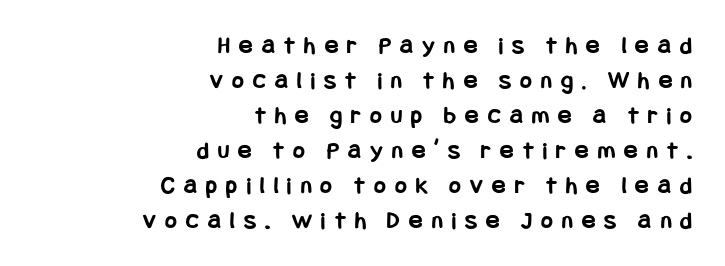
Bare-footed words on every line. Every stem runs plumb, perpendicular to the baseline. These lines are set flush right with a ragged left edge. Here the glyphs are tracked loosely, breaking word shapes into spaced letters. Baseline-to-baseline distance is the conventional proportion of letter height.
